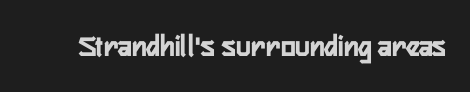
Note the varied advance widths — an 'i' is clearly narrower than an 'm'. Clear beneath every line of the passage. These lines keep a tight, regular rhythm from letter to letter. This is roman type, the default non-slanted kind.
